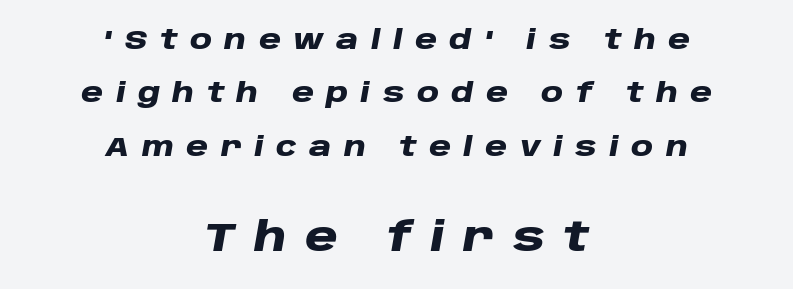
The image shows 40 px heavy, wide type, italic (leaning right); set centered, loose line spacing (1.98x), unusually wide letter spacing (+0.46 em), not underlined; the second (bottom) block is 1.48x larger; low stroke contrast and a large x-height.
